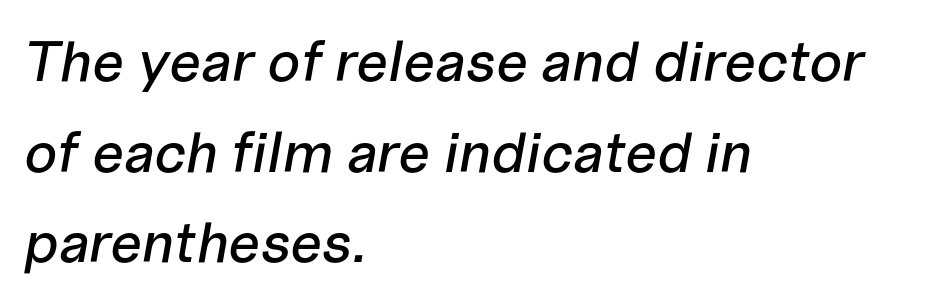
The image shows 57 px text type, italic (leaning right); set left-aligned, normal line spacing (1.59x), normal letter spacing, not underlined; low stroke contrast and a medium x-height.
